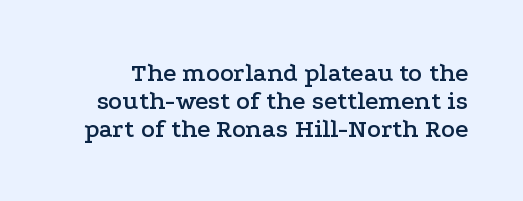
The typography opts for an upright posture over an oblique one. Interline gaps are noticeably narrow in this sample. Just letters on the line, the space beneath them empty. Each word holds together tightly as a unit, with standard inter-letter gaps.
